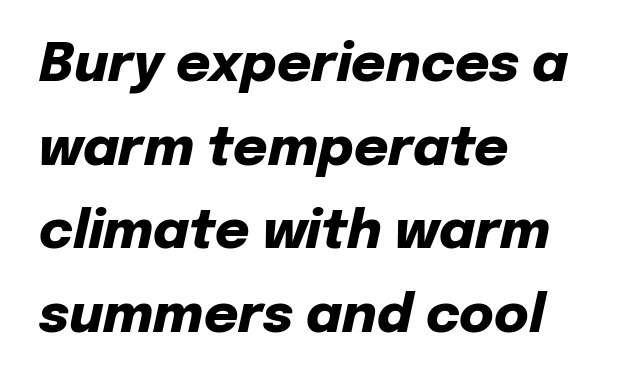
The image shows 53 px heavy type, italic (leaning right); set left-aligned, normal line spacing (1.58x), normal letter spacing, not underlined; low stroke contrast and a medium x-height.
